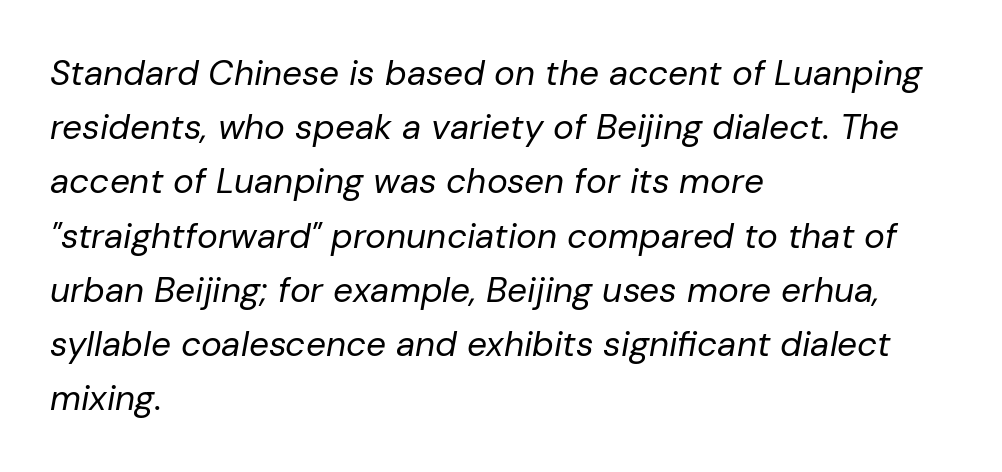
{"italic": "yes", "lean": "right", "slant_degrees": 10, "bold": "no", "weight": "regular", "width": "normal", "stroke_contrast": "low", "x_height": "medium", "monospaced": "no", "underline": "no", "align": "left", "line_spacing": "normal", "line_spacing_ratio": 1.55, "letter_spacing": "normal", "letter_spacing_em": 0.0, "glyph_px": 35}
